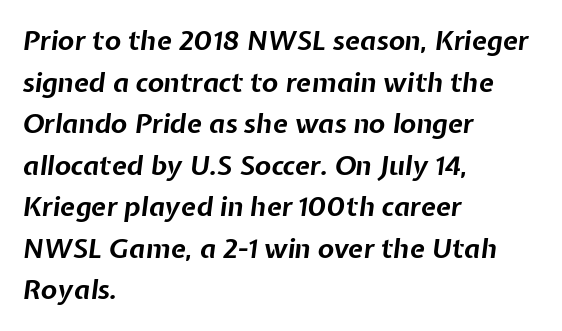
Q: Is the text bold? A: Yes.
Q: Is the text italic (slanted)? A: Yes, it leans right by about 7 degrees.
Q: Is the text underlined? A: No.
Q: How is the paragraph aligned? A: Left-aligned.
Q: Is the spacing between letters normal or unusually wide? A: Normal.
Q: Is the spacing between lines tight, normal or loose? A: Normal.
